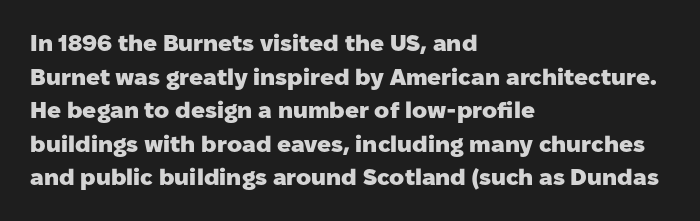
The image shows 23 px bold type, upright; set left-aligned, normal line spacing (1.46x), normal letter spacing, not underlined.
